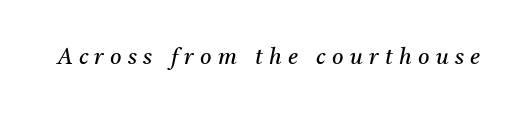
{"italic": "yes", "lean": "right", "slant_degrees": 11, "bold": "no", "underline": "no", "letter_spacing": "wide", "letter_spacing_em": 0.29, "glyph_px": 22}
